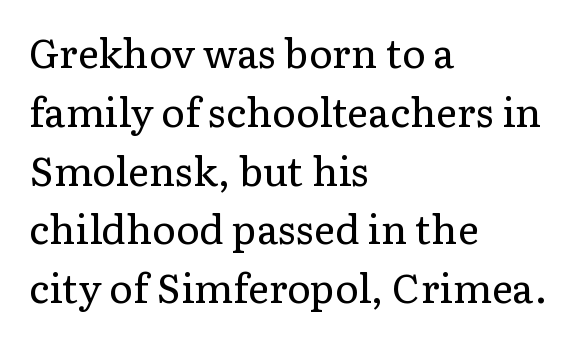
Q: Is the text bold? A: No.
Q: Is the text italic (slanted)? A: No, it is upright.
Q: Is the typeface a serif or a sans-serif typeface? A: Serif.
Q: Is the text underlined? A: No.
Q: How is the paragraph aligned? A: Left-aligned.
Q: Is the spacing between letters normal or unusually wide? A: Normal.
Q: Is the spacing between lines tight, normal or loose? A: Normal.
Q: Width (condensed, normal, or wide)? A: Normal.
Q: Stroke contrast? A: Low.
Q: x-height? A: Medium.
Q: Monospaced? A: No.
